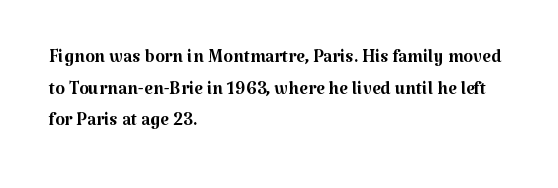
{"italic": "no", "bold": "no", "underline": "no", "align": "left", "line_spacing": "normal", "line_spacing_ratio": 1.27, "letter_spacing": "normal", "letter_spacing_em": 0.0, "glyph_px": 25}
